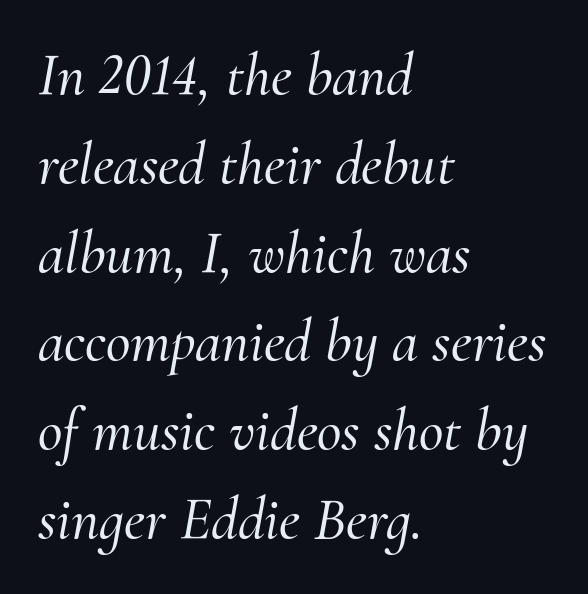
{"serif": "yes", "italic": "yes", "lean": "right", "slant_degrees": 10, "width": "normal", "stroke_contrast": "medium", "x_height": "small", "monospaced": "no", "underline": "no", "align": "left", "line_spacing": "normal", "line_spacing_ratio": 1.48, "letter_spacing": "normal", "letter_spacing_em": 0.0, "glyph_px": 60}
